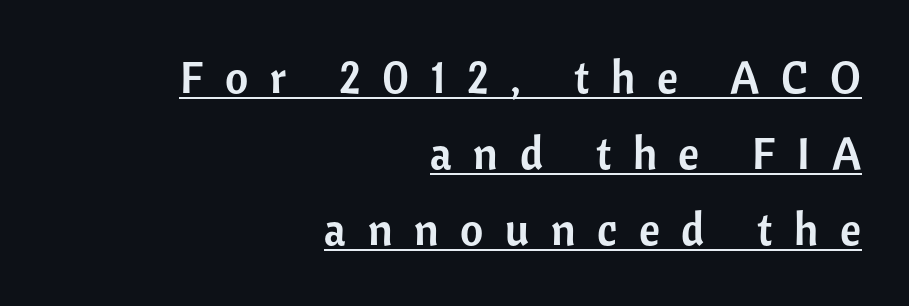
Q: Is the text italic (slanted)? A: No, it is upright.
Q: Is the typeface a serif or a sans-serif typeface? A: Sans-serif.
Q: Is the text underlined? A: Yes.
Q: How is the paragraph aligned? A: Right-aligned.
Q: Is the spacing between letters normal or unusually wide? A: Unusually wide.
Q: Is the spacing between lines tight, normal or loose? A: Normal.
Q: Width (condensed, normal, or wide)? A: Normal.
Q: Stroke contrast? A: Low.
Q: x-height? A: Medium.
Q: Monospaced? A: No.
